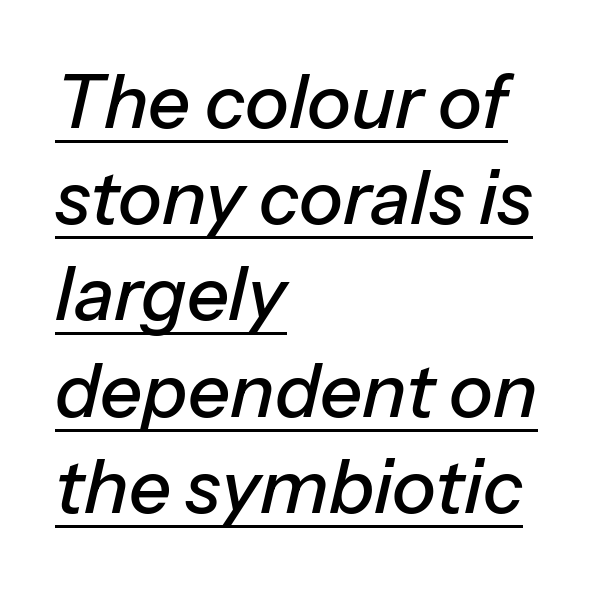
The image shows 74 px text type, italic (leaning right); set left-aligned, normal line spacing (1.3x), normal letter spacing, underlined; low stroke contrast and a medium x-height.
